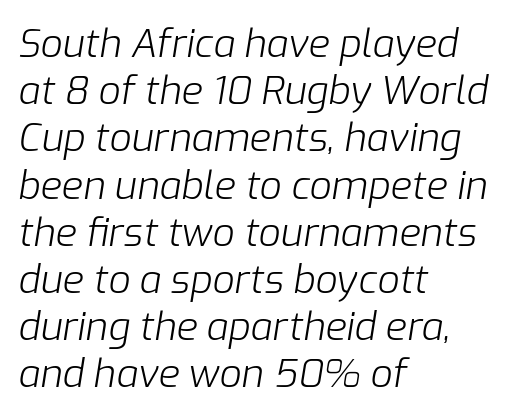
Q: Is the text bold? A: No.
Q: Is the text italic (slanted)? A: Yes, it leans right by about 9 degrees.
Q: Is the text underlined? A: No.
Q: How is the paragraph aligned? A: Left-aligned.
Q: Is the spacing between letters normal or unusually wide? A: Normal.
Q: Width (condensed, normal, or wide)? A: Normal.
Q: Stroke contrast? A: Low.
Q: x-height? A: Medium.
Q: Monospaced? A: No.
